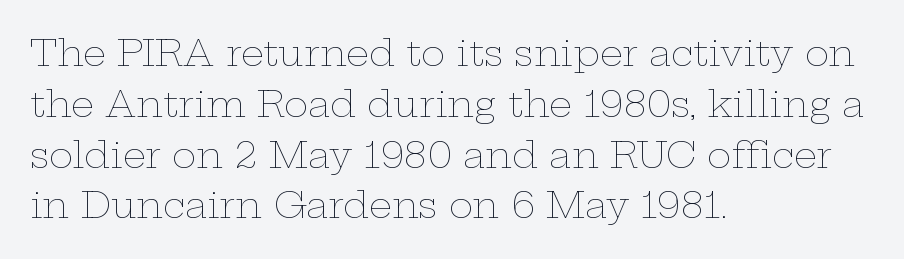
Alignment: flush left. This is roman type, the default non-slanted kind. Summary of vertical rhythm: regular, with standard interline spacing. Vertical stems look standard width or narrower in stroke. This rendering leaves character spacing at its baseline value. The rendering uses natural spacing where letterforms have individual widths.
